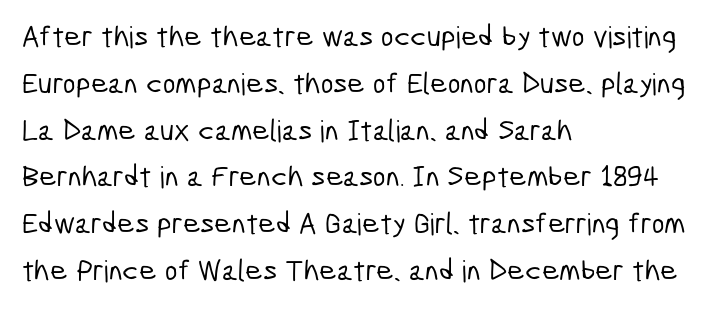
Q: Is the typeface a serif or a sans-serif typeface? A: Sans-serif.
Q: Is the text underlined? A: No.
Q: How is the paragraph aligned? A: Left-aligned.
Q: Is the spacing between letters normal or unusually wide? A: Normal.
Q: Is the spacing between lines tight, normal or loose? A: Normal.
Q: Width (condensed, normal, or wide)? A: Condensed.
Q: Stroke contrast? A: Low.
Q: x-height? A: Medium.
Q: Monospaced? A: No.
